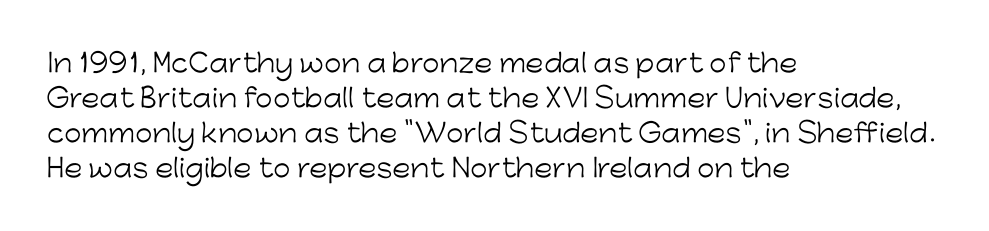
{"italic": "no", "bold": "no", "underline": "no", "align": "left", "line_spacing": "normal", "line_spacing_ratio": 1.4, "letter_spacing": "normal", "letter_spacing_em": 0.0, "glyph_px": 25}
